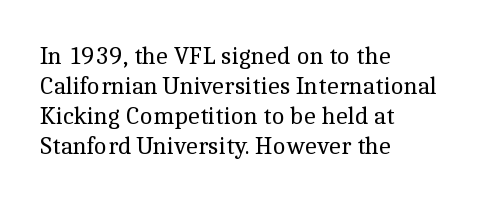
Q: Is the text bold? A: No.
Q: Is the text italic (slanted)? A: No, it is upright.
Q: Is the text underlined? A: No.
Q: How is the paragraph aligned? A: Left-aligned.
Q: Is the spacing between letters normal or unusually wide? A: Normal.
